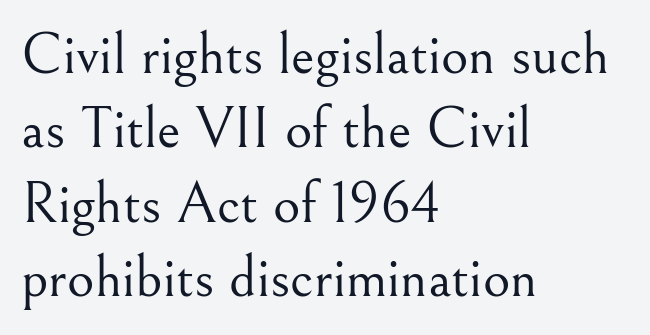
The image shows 59 px light serif type, upright; set left-aligned, normal line spacing (1.26x), normal letter spacing, not underlined; medium stroke contrast and a small x-height.
